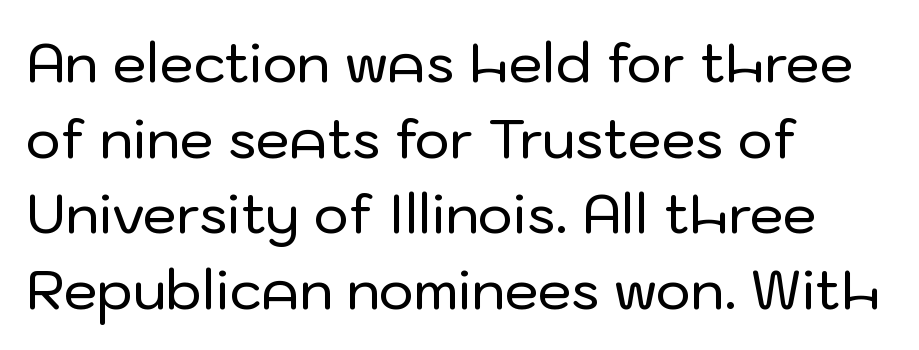
The image shows 54 px sans-serif type, upright; set left-aligned, normal line spacing (1.4x), normal letter spacing, not underlined; low stroke contrast and a medium x-height.
